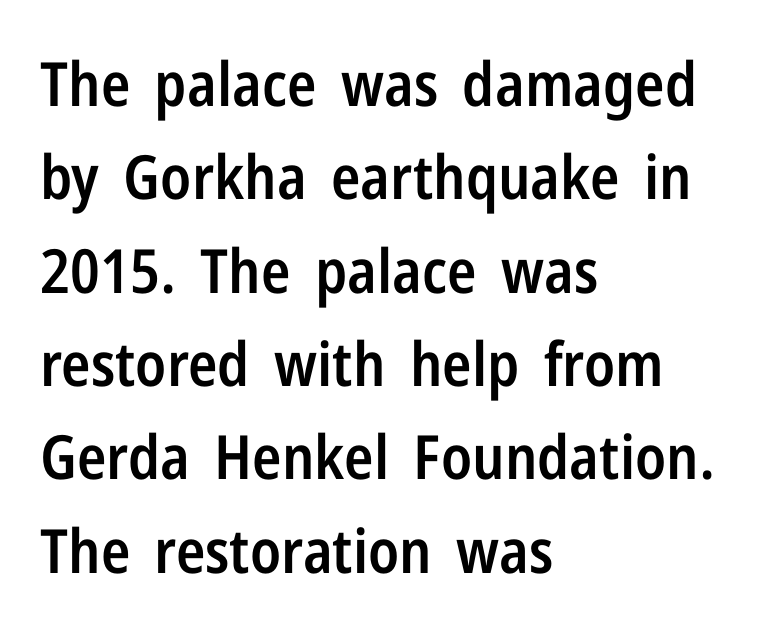
{"serif": "no", "italic": "no", "bold": "semi", "weight": "semibold", "width": "condensed", "stroke_contrast": "low", "x_height": "medium", "monospaced": "no", "underline": "no", "align": "left", "line_spacing": "normal", "line_spacing_ratio": 1.53, "letter_spacing": "normal", "letter_spacing_em": 0.0, "glyph_px": 61}
